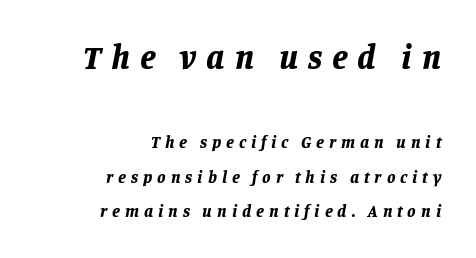
Does the leading feel generous? Absolutely, it's lavish. Between these two stacked blocks, the higher one wins on size. A typesetter would call this heavily tracked-out type. The letters are slanted; this is an italic face. You could not count columns in this text — the font is proportionally spaced. Leftover space on each line is placed entirely before the opening word.
